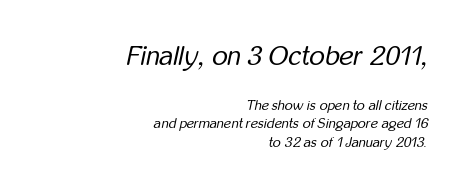
The image shows 27 px text type, italic (leaning right); set right-aligned, normal line spacing (1.29x), normal letter spacing, not underlined; the first (top) block is 1.93x larger.
